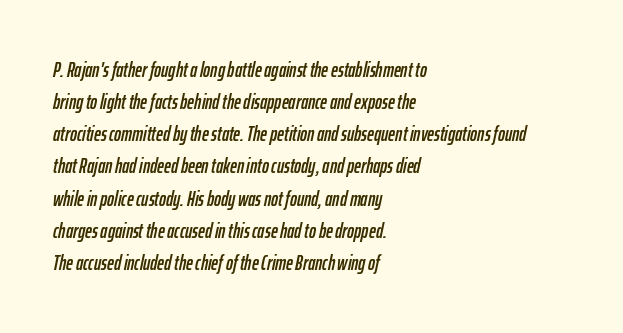
Q: Is the text italic (slanted)? A: Yes, it leans right by about 12 degrees.
Q: Is the text underlined? A: No.
Q: How is the paragraph aligned? A: Left-aligned.
Q: Is the spacing between letters normal or unusually wide? A: Normal.
Q: Is the spacing between lines tight, normal or loose? A: Normal.
